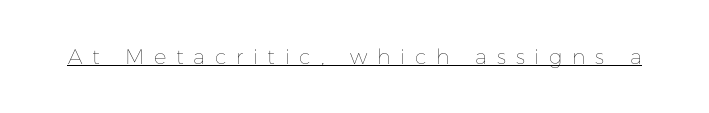
Q: Is the text bold? A: No.
Q: Is the text italic (slanted)? A: No, it is upright.
Q: Is the text underlined? A: Yes.
Q: Is the spacing between letters normal or unusually wide? A: Unusually wide.
